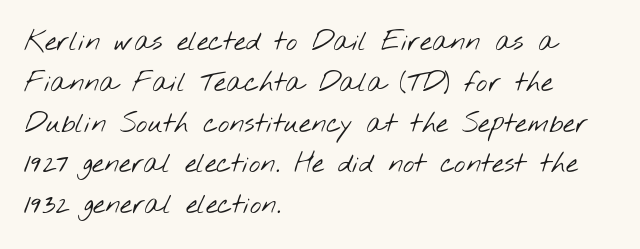
The image shows 27 px text type; set left-aligned, normal line spacing (1.51x), normal letter spacing, not underlined.
